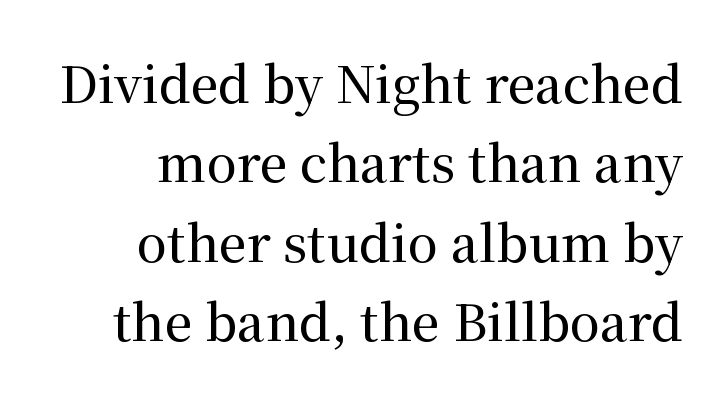
Q: Is the text italic (slanted)? A: No, it is upright.
Q: Is the typeface a serif or a sans-serif typeface? A: Serif.
Q: Is the text underlined? A: No.
Q: Is the spacing between letters normal or unusually wide? A: Normal.
Q: Is the spacing between lines tight, normal or loose? A: Normal.
Q: Width (condensed, normal, or wide)? A: Normal.
Q: Stroke contrast? A: Medium.
Q: x-height? A: Medium.
Q: Monospaced? A: No.
